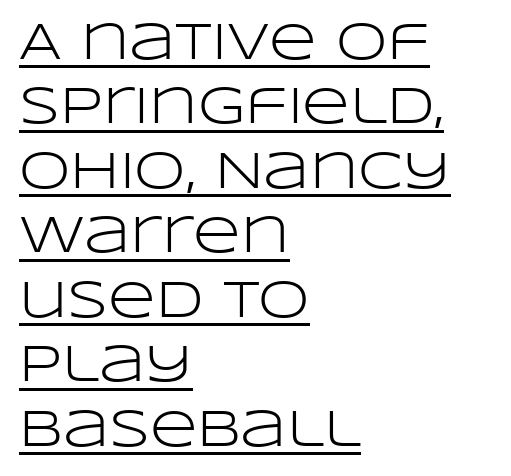
{"serif": "no", "italic": "no", "bold": "no", "weight": "light", "width": "wide", "stroke_contrast": "low", "x_height": "large", "monospaced": "no", "underline": "yes", "align": "left", "line_spacing_ratio": 1.24, "letter_spacing": "normal", "letter_spacing_em": 0.0, "glyph_px": 52}
